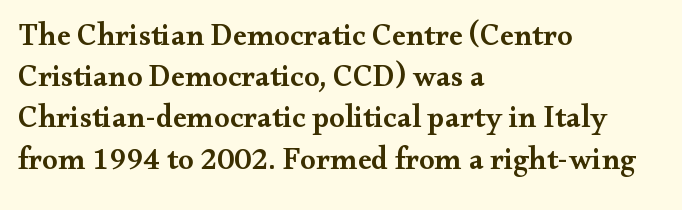
The image shows 31 px semibold, wide serif type, upright; set left-aligned, normal line spacing (1.33x), normal letter spacing, not underlined; medium stroke contrast and a small x-height.
